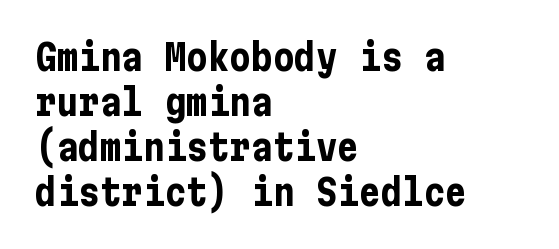
Check under the words: just untouched page. Every stem runs plumb, perpendicular to the baseline. The space between consecutive lines is moderate. Line beginnings align vertically; line endings do not. The letterforms sit shoulder to shoulder at normal distance. The glyphs in this specimen are sans serif.
